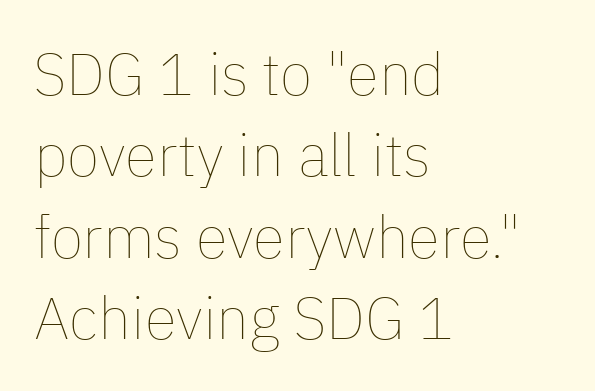
The image shows 59 px thin type, upright; set left-aligned, normal line spacing (1.38x), normal letter spacing, not underlined; low stroke contrast and a medium x-height.
